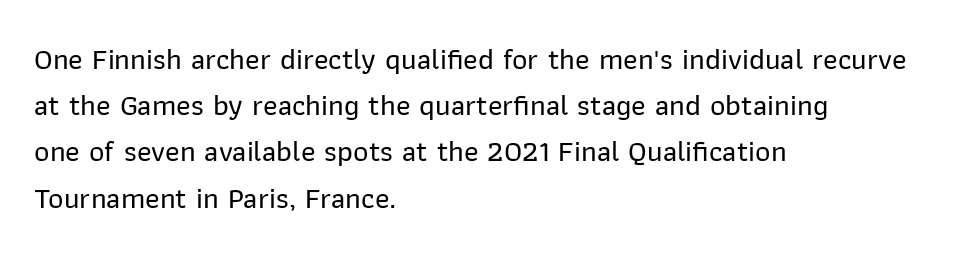
The image shows 30 px sans-serif type, upright; set left-aligned, normal line spacing (1.54x), normal letter spacing, not underlined; low stroke contrast and a medium x-height.
